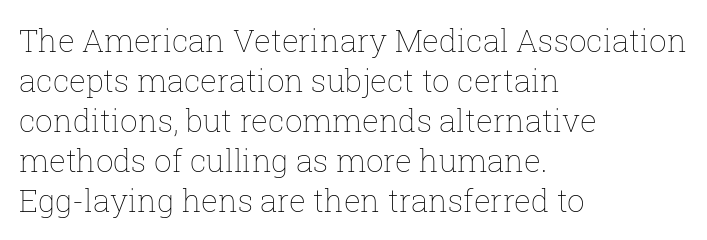
The image shows 31 px thin type, upright; set left-aligned, normal line spacing (1.29x), normal letter spacing, not underlined; low stroke contrast and a medium x-height.
